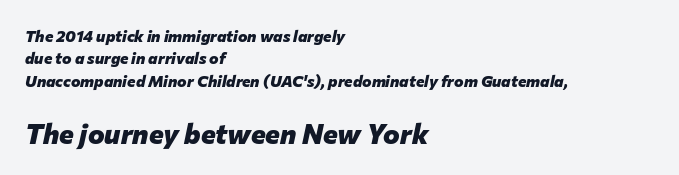
{"italic": "yes", "lean": "right", "slant_degrees": 12, "bold": "yes", "weight": "heavy", "width": "normal", "stroke_contrast": "low", "x_height": "medium", "monospaced": "no", "underline": "no", "align": "left", "line_spacing": "normal", "line_spacing_ratio": 1.4, "letter_spacing": "normal", "letter_spacing_em": 0.0, "larger_block": "second", "size_ratio": 1.75, "glyph_px": 28}
